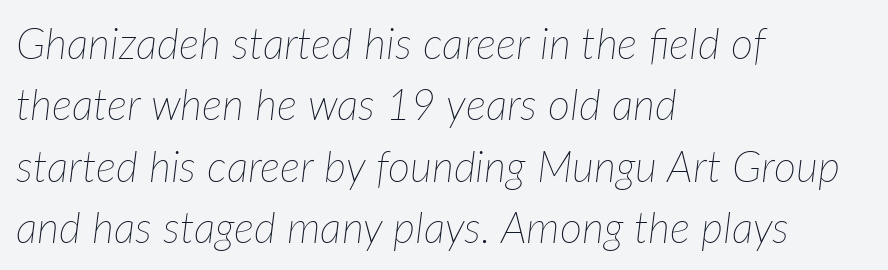
{"italic": "yes", "lean": "right", "slant_degrees": 7, "bold": "no", "weight": "thin", "width": "normal", "stroke_contrast": "low", "x_height": "medium", "monospaced": "no", "underline": "no", "align": "left", "line_spacing": "normal", "line_spacing_ratio": 1.43, "letter_spacing": "normal", "letter_spacing_em": 0.0, "glyph_px": 43}
